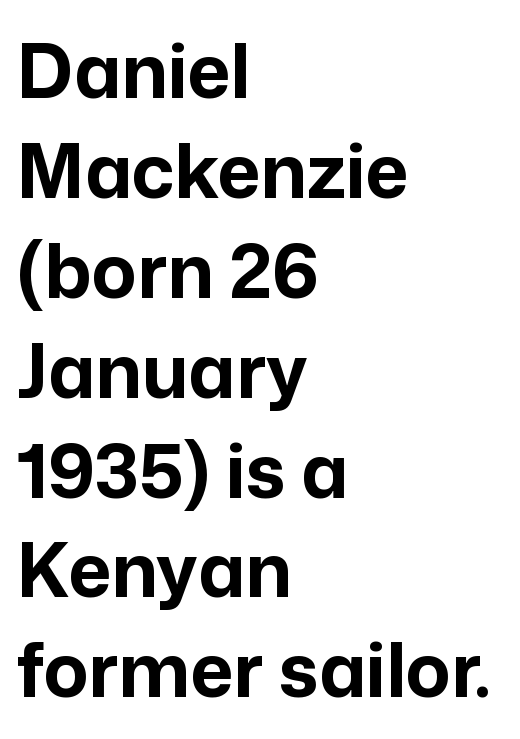
The image shows 74 px bold sans-serif type, upright; set left-aligned, normal line spacing (1.35x), normal letter spacing, not underlined; low stroke contrast and a medium x-height.
